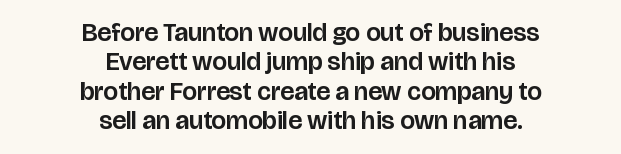
{"italic": "no", "underline": "no", "align": "center", "line_spacing": "tight", "line_spacing_ratio": 1.13, "letter_spacing": "normal", "letter_spacing_em": 0.0, "glyph_px": 26}
